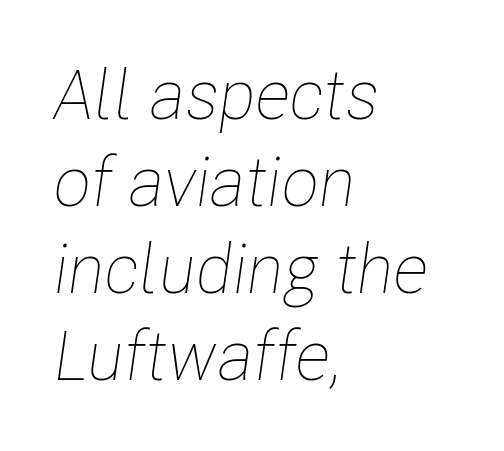
Q: Is the text bold? A: No.
Q: Is the text italic (slanted)? A: Yes, it leans right by about 8 degrees.
Q: Is the text underlined? A: No.
Q: How is the paragraph aligned? A: Left-aligned.
Q: Is the spacing between letters normal or unusually wide? A: Normal.
Q: Is the spacing between lines tight, normal or loose? A: Normal.
Q: Width (condensed, normal, or wide)? A: Condensed.
Q: Stroke contrast? A: Low.
Q: x-height? A: Medium.
Q: Monospaced? A: No.
